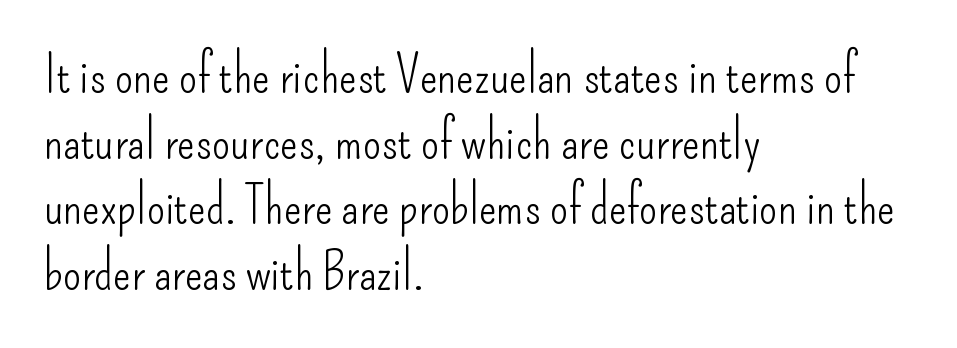
Q: Is the text bold? A: No.
Q: Is the text italic (slanted)? A: No, it is upright.
Q: Is the typeface a serif or a sans-serif typeface? A: Sans-serif.
Q: Is the text underlined? A: No.
Q: How is the paragraph aligned? A: Left-aligned.
Q: Is the spacing between letters normal or unusually wide? A: Normal.
Q: Is the spacing between lines tight, normal or loose? A: Normal.
Q: Width (condensed, normal, or wide)? A: Condensed.
Q: Stroke contrast? A: Low.
Q: x-height? A: Small.
Q: Monospaced? A: No.
